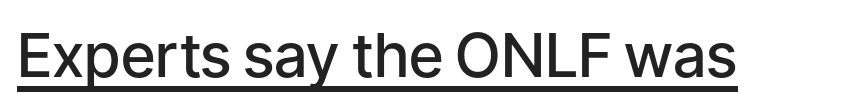
{"serif": "no", "italic": "no", "bold": "semi", "weight": "semibold", "width": "normal", "stroke_contrast": "low", "x_height": "medium", "monospaced": "no", "underline": "yes", "letter_spacing": "normal", "letter_spacing_em": 0.0, "glyph_px": 61}
